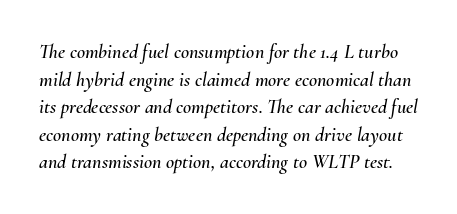
The image shows 20 px text type, italic (leaning right); set normal line spacing (1.38x), normal letter spacing, not underlined.
